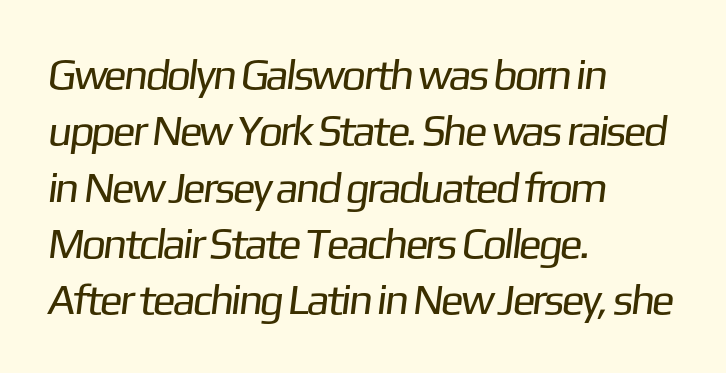
Q: Is the text bold? A: No.
Q: Is the typeface a serif or a sans-serif typeface? A: Sans-serif.
Q: Is the text underlined? A: No.
Q: How is the paragraph aligned? A: Left-aligned.
Q: Is the spacing between letters normal or unusually wide? A: Normal.
Q: Is the spacing between lines tight, normal or loose? A: Normal.
Q: Width (condensed, normal, or wide)? A: Normal.
Q: Stroke contrast? A: Low.
Q: x-height? A: Medium.
Q: Monospaced? A: No.
